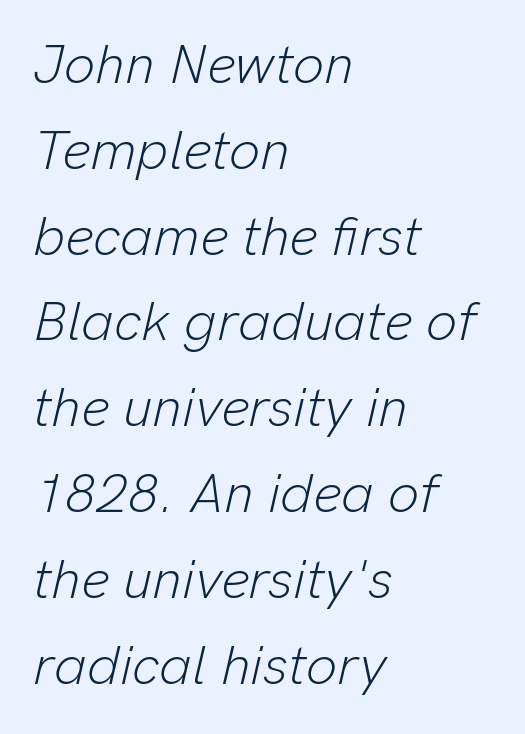
{"italic": "yes", "lean": "right", "slant_degrees": 13, "bold": "no", "weight": "light", "width": "normal", "stroke_contrast": "low", "x_height": "medium", "monospaced": "no", "underline": "no", "align": "left", "line_spacing": "normal", "line_spacing_ratio": 1.56, "letter_spacing": "normal", "letter_spacing_em": 0.0, "glyph_px": 55}
